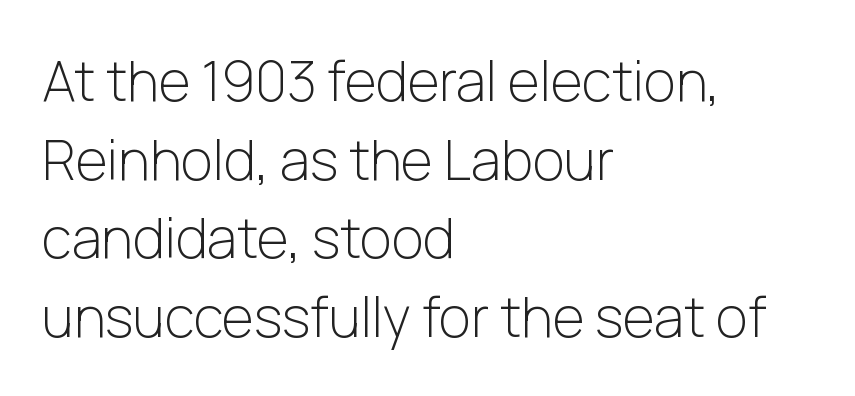
{"serif": "no", "italic": "no", "bold": "no", "weight": "light", "width": "normal", "stroke_contrast": "low", "x_height": "medium", "monospaced": "no", "underline": "no", "align": "left", "line_spacing": "normal", "line_spacing_ratio": 1.43, "letter_spacing": "normal", "letter_spacing_em": 0.0, "glyph_px": 55}
